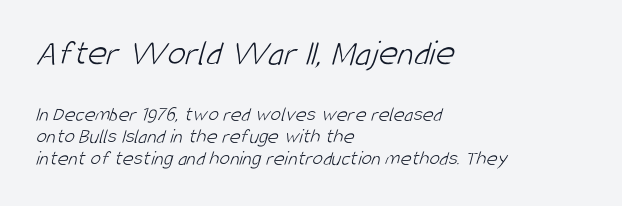
Q: Is the text bold? A: No.
Q: Is the typeface a serif or a sans-serif typeface? A: Sans-serif.
Q: Is the text underlined? A: No.
Q: How is the paragraph aligned? A: Left-aligned.
Q: Is the spacing between letters normal or unusually wide? A: Normal.
Q: Is the spacing between lines tight, normal or loose? A: Tight.
Q: Which block of text is set in a larger size, the first (top) or the second (bottom)? A: The first (top) one.
Q: Width (condensed, normal, or wide)? A: Condensed.
Q: Stroke contrast? A: Low.
Q: x-height? A: Large.
Q: Monospaced? A: No.
